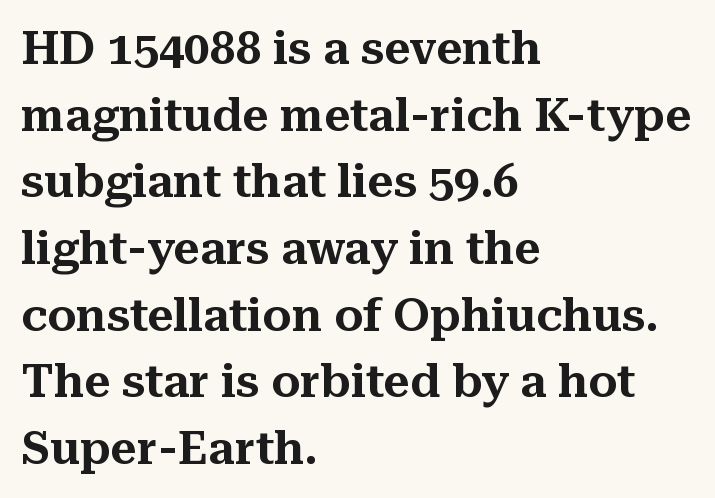
The image shows 46 px serif type, upright; set left-aligned, normal line spacing (1.45x), normal letter spacing, not underlined; medium stroke contrast and a medium x-height.
